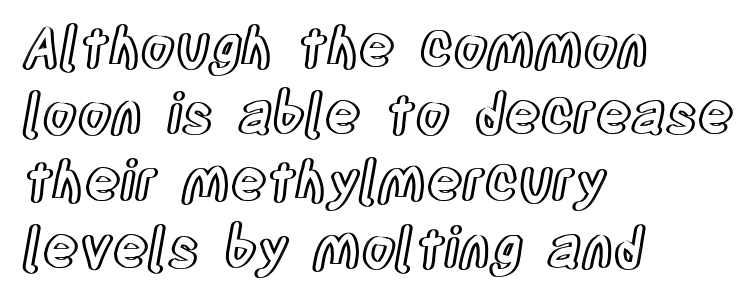
The image shows 55 px condensed type; set left-aligned, line spacing 1.22x, normal letter spacing, not underlined; a large x-height.
